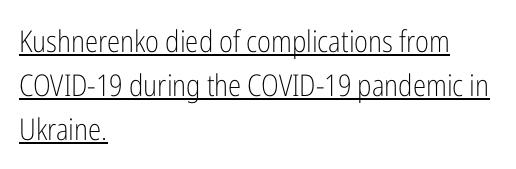
The image shows 30 px light, condensed sans-serif type, upright; set left-aligned, normal line spacing (1.47x), normal letter spacing, underlined; low stroke contrast and a medium x-height.
